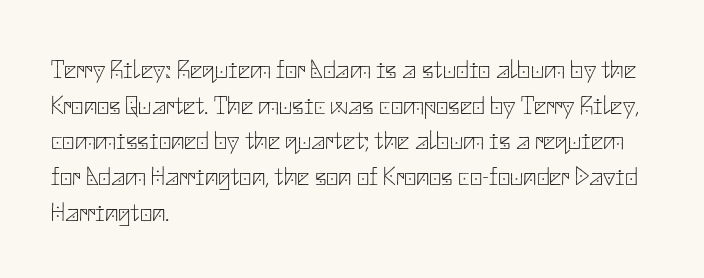
{"italic": "no", "bold": "no", "underline": "no", "align": "left", "line_spacing": "normal", "line_spacing_ratio": 1.32, "letter_spacing": "normal", "letter_spacing_em": 0.0, "glyph_px": 27}
